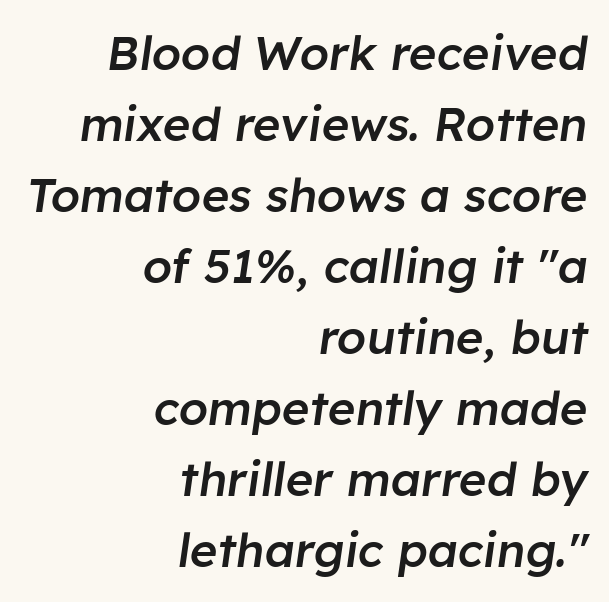
The type is set solid horizontally, with unmodified tracking. Students, this is semibold: more ink than regular, less than bold. The vertical gap from one line to the next is medium. Typeset ragged left — the right edge is the straight one. Here the designer chose a conventional face with non-uniform glyph widths. An italicized treatment has been applied to the whole sample.
